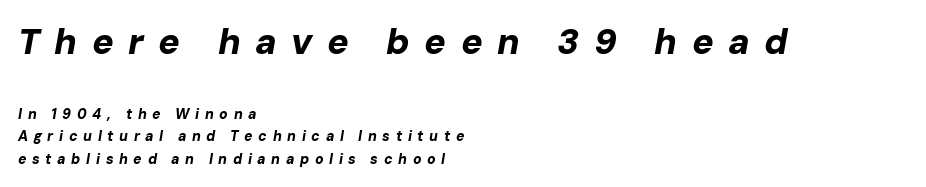
The image shows 36 px bold type, italic (leaning right); set left-aligned, normal line spacing (1.61x), unusually wide letter spacing (+0.4 em), not underlined; the first (top) block is 2.57x larger; low stroke contrast and a medium x-height.
